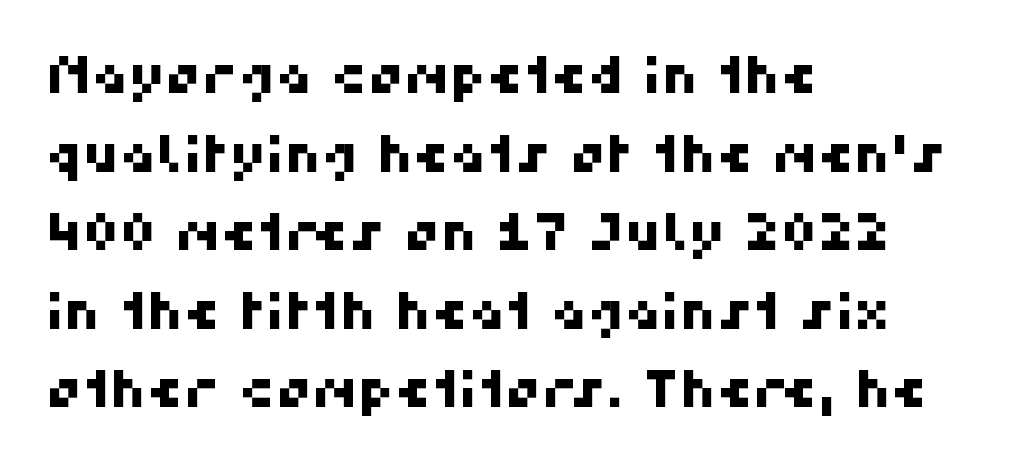
{"serif": "no", "width": "normal", "stroke_contrast": "high", "x_height": "medium", "monospaced": "no", "underline": "no", "align": "left", "line_spacing": "normal", "line_spacing_ratio": 1.54, "letter_spacing": "normal", "letter_spacing_em": 0.0, "glyph_px": 51}
